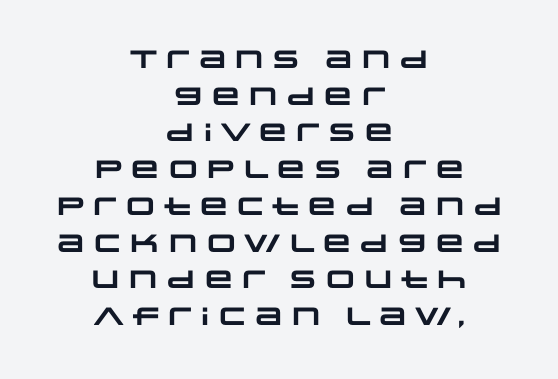
Q: Is the text bold? A: Yes.
Q: Is the text underlined? A: No.
Q: How is the paragraph aligned? A: Centered.
Q: Is the spacing between letters normal or unusually wide? A: Normal.
Q: Is the spacing between lines tight, normal or loose? A: Normal.
